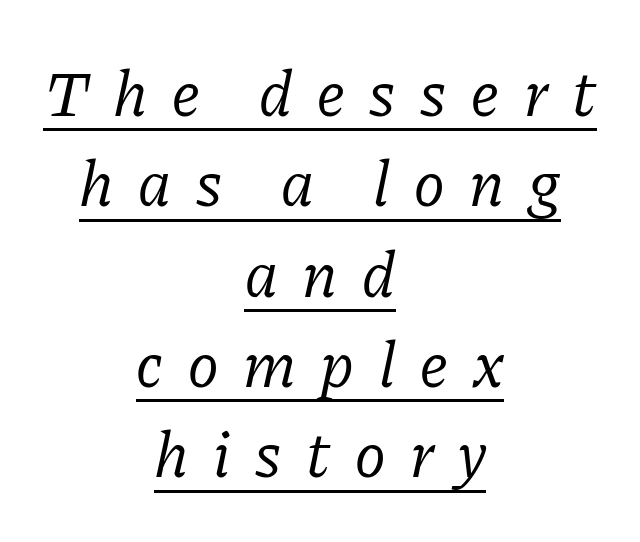
The image shows 65 px regular-weight serif type, italic (leaning right); set centered, normal line spacing (1.39x), unusually wide letter spacing (+0.38 em), underlined; low stroke contrast and a medium x-height.
